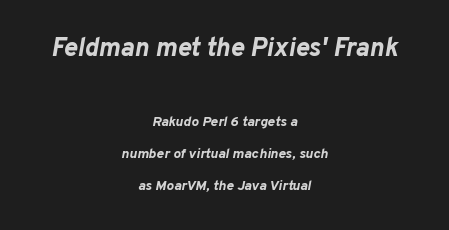
The image shows 26 px bold type, italic (leaning right); set centered, loose line spacing (2.29x), normal letter spacing, not underlined; the first (top) block is 1.86x larger.
